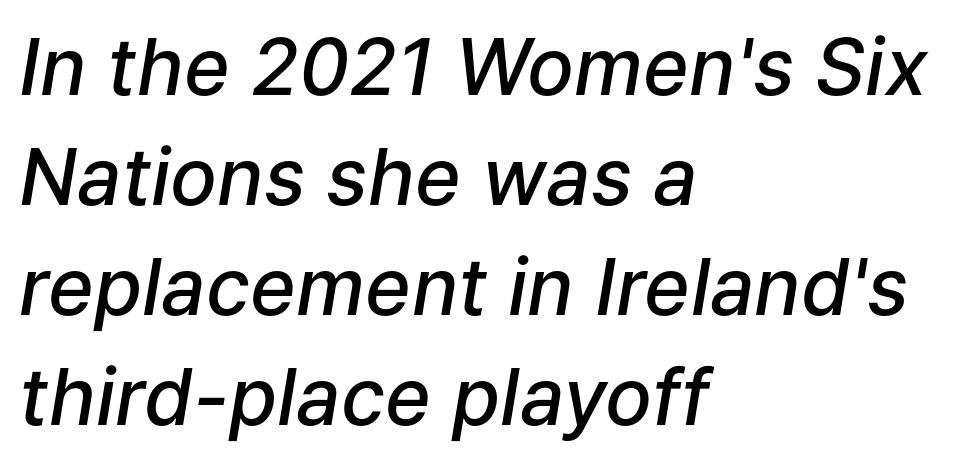
Q: Is the text bold? A: Semi-bold.
Q: Is the text italic (slanted)? A: Yes, it leans right by about 9 degrees.
Q: Is the text underlined? A: No.
Q: How is the paragraph aligned? A: Left-aligned.
Q: Is the spacing between letters normal or unusually wide? A: Normal.
Q: Is the spacing between lines tight, normal or loose? A: Normal.
Q: Width (condensed, normal, or wide)? A: Normal.
Q: Stroke contrast? A: Low.
Q: x-height? A: Medium.
Q: Monospaced? A: No.
